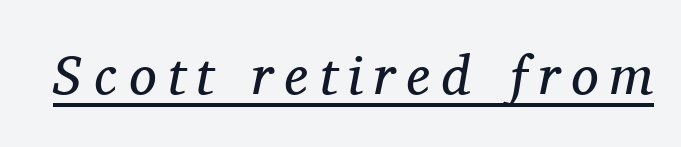
Q: Is the text bold? A: No.
Q: Is the text italic (slanted)? A: Yes, it leans right by about 11 degrees.
Q: Is the typeface a serif or a sans-serif typeface? A: Serif.
Q: Is the text underlined? A: Yes.
Q: Is the spacing between letters normal or unusually wide? A: Unusually wide.
Q: Width (condensed, normal, or wide)? A: Normal.
Q: Stroke contrast? A: Medium.
Q: x-height? A: Medium.
Q: Monospaced? A: No.
